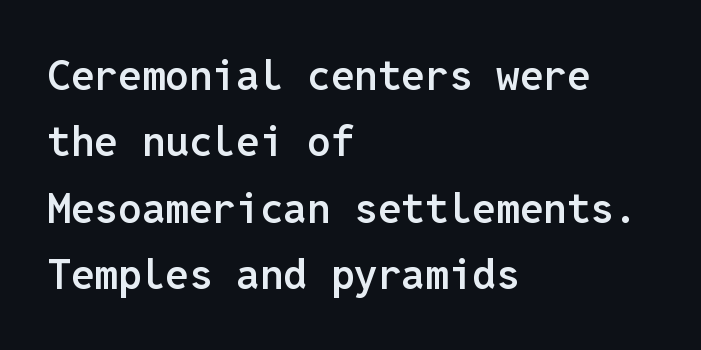
{"serif": "no", "italic": "no", "bold": "semi", "weight": "semibold", "width": "normal", "stroke_contrast": "low", "x_height": "medium", "monospaced": "yes", "underline": "no", "align": "left", "line_spacing": "normal", "line_spacing_ratio": 1.58, "letter_spacing": "normal", "letter_spacing_em": 0.0, "glyph_px": 42}
